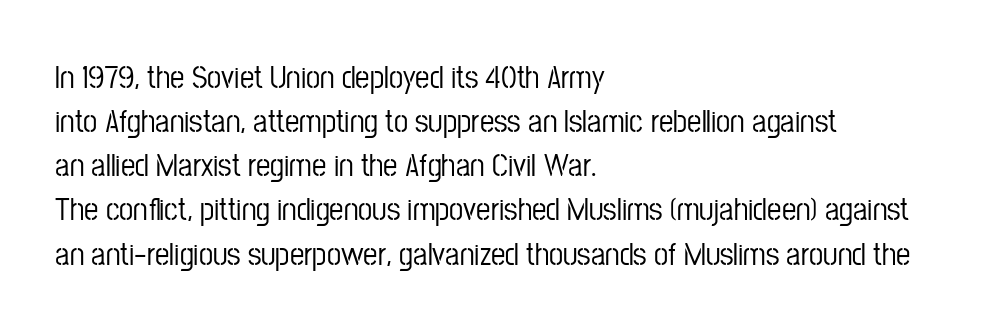
Q: Is the text italic (slanted)? A: No, it is upright.
Q: Is the typeface a serif or a sans-serif typeface? A: Sans-serif.
Q: Is the text underlined? A: No.
Q: How is the paragraph aligned? A: Left-aligned.
Q: Is the spacing between letters normal or unusually wide? A: Normal.
Q: Is the spacing between lines tight, normal or loose? A: Normal.
Q: Width (condensed, normal, or wide)? A: Condensed.
Q: Stroke contrast? A: Low.
Q: x-height? A: Medium.
Q: Monospaced? A: No.
